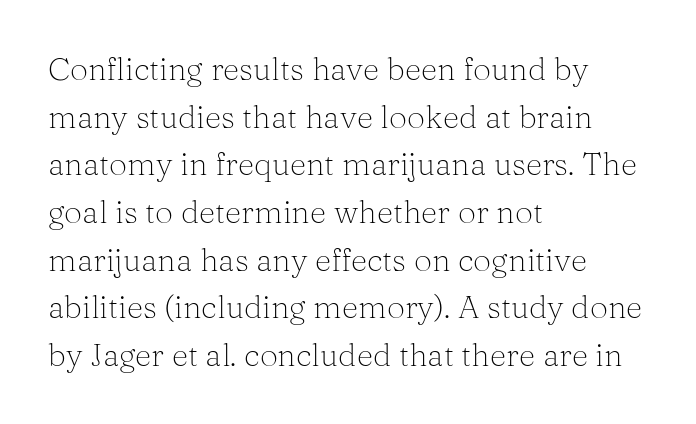
{"serif": "yes", "italic": "no", "bold": "no", "weight": "light", "width": "normal", "stroke_contrast": "medium", "x_height": "medium", "monospaced": "no", "underline": "no", "align": "left", "line_spacing": "normal", "line_spacing_ratio": 1.49, "letter_spacing": "normal", "letter_spacing_em": 0.0, "glyph_px": 32}
